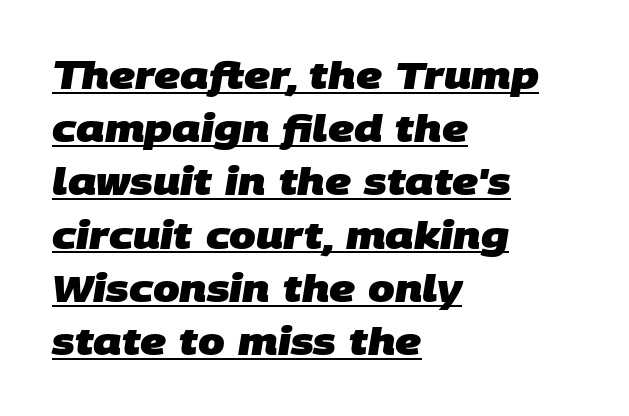
{"serif": "no", "bold": "yes", "weight": "heavy", "width": "normal", "stroke_contrast": "low", "x_height": "large", "monospaced": "no", "underline": "yes", "align": "left", "line_spacing": "normal", "line_spacing_ratio": 1.4, "letter_spacing": "normal", "letter_spacing_em": 0.0, "glyph_px": 38}
